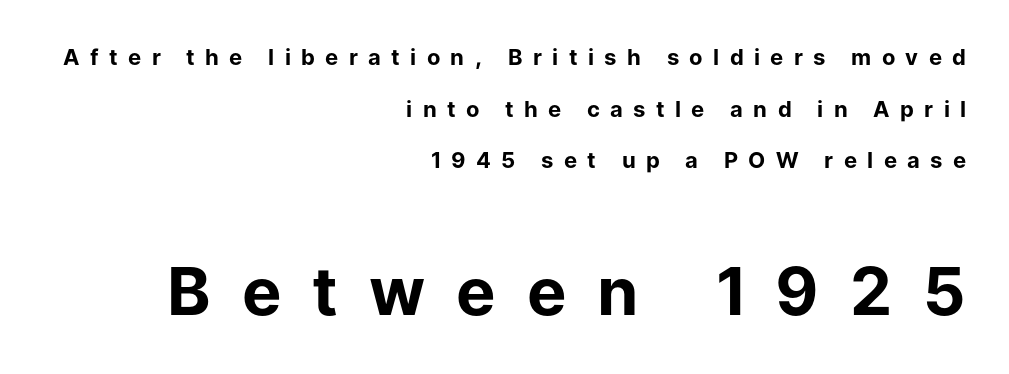
The image shows 66 px bold sans-serif type, upright; set right-aligned, loose line spacing (2.35x), unusually wide letter spacing (+0.47 em), not underlined; the second (bottom) block is 3.0x larger; low stroke contrast and a medium x-height.
